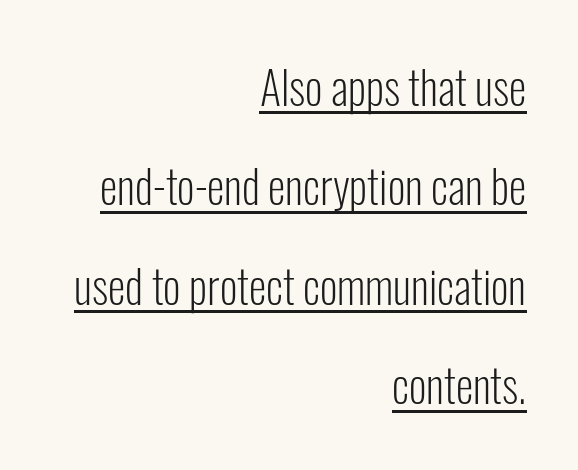
The image shows 45 px light, condensed sans-serif type, upright; set right-aligned, loose line spacing (2.21x), normal letter spacing, underlined; low stroke contrast and a medium x-height.
